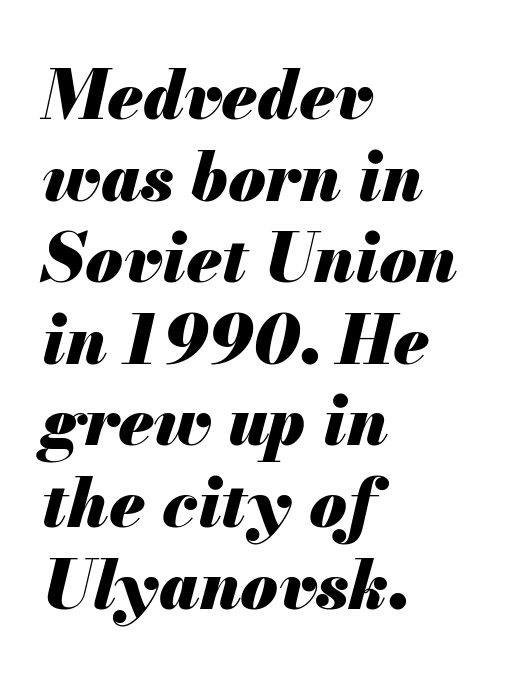
Q: Is the text bold? A: Yes.
Q: Is the text italic (slanted)? A: Yes, it leans right by about 13 degrees.
Q: Is the text underlined? A: No.
Q: How is the paragraph aligned? A: Left-aligned.
Q: Is the spacing between letters normal or unusually wide? A: Normal.
Q: Width (condensed, normal, or wide)? A: Normal.
Q: Stroke contrast? A: Medium.
Q: x-height? A: Small.
Q: Monospaced? A: No.
